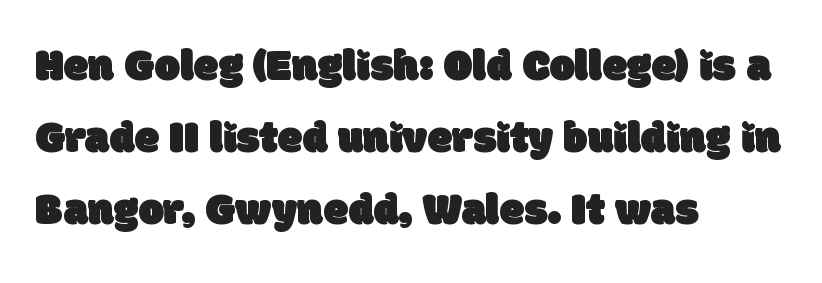
Does the type have serifs? No, each stem ends abruptly. Visually the block forms a straight wall on the left and a jagged coastline on the right. These lines are rendered in a variable-pitch font. Letters rest on an invisible, unmarked baseline. Compared with typical paragraphs, the rows here are spaced about the same.
